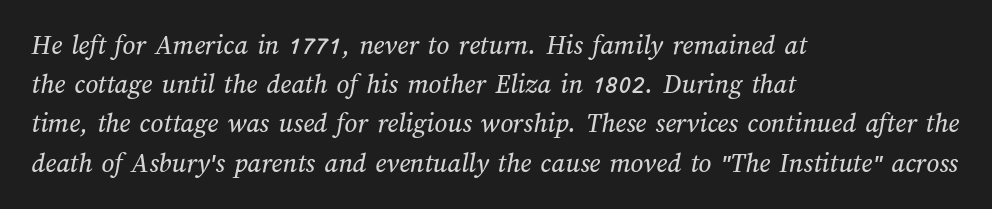
The image shows 28 px text type; set left-aligned, normal line spacing (1.4x), normal letter spacing, not underlined; medium stroke contrast and a medium x-height.
